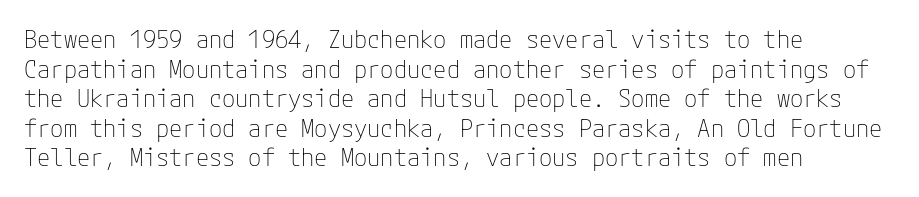
{"italic": "no", "bold": "no", "underline": "no", "align": "left", "line_spacing_ratio": 1.23, "letter_spacing": "normal", "letter_spacing_em": 0.0, "glyph_px": 24}
